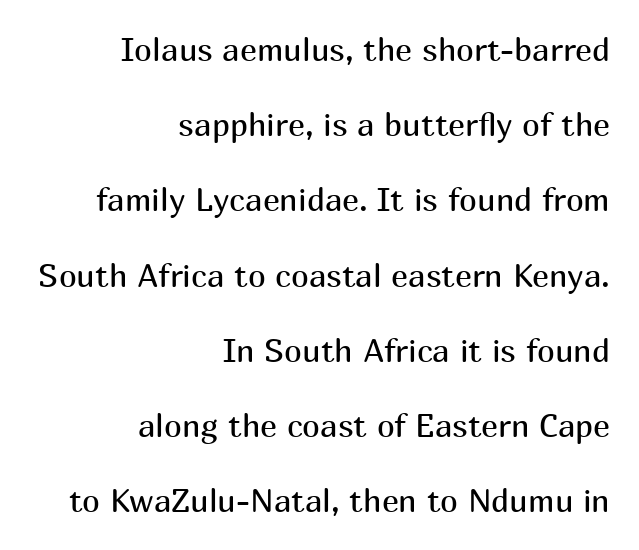
The image shows 32 px regular-weight sans-serif type, upright; set right-aligned, loose line spacing (2.35x), normal letter spacing, not underlined; medium stroke contrast and a medium x-height.
